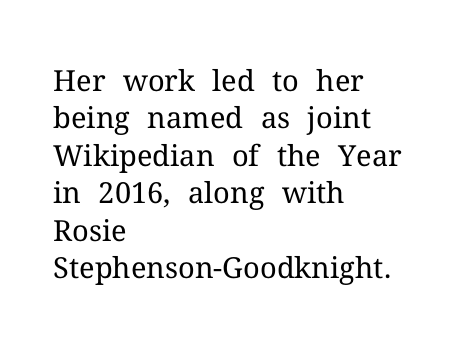
The image shows 29 px regular-weight serif type, upright; set left-aligned, normal line spacing (1.29x), normal letter spacing, not underlined; medium stroke contrast and a medium x-height.
